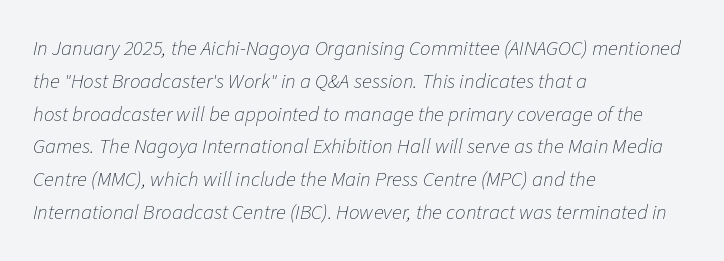
Line starts are locked; line ends wander. The specimen reads as italic at a glance. You could call the tracking neutral — neither tight nor loose. Honestly, there is no underline to notice here at all.
